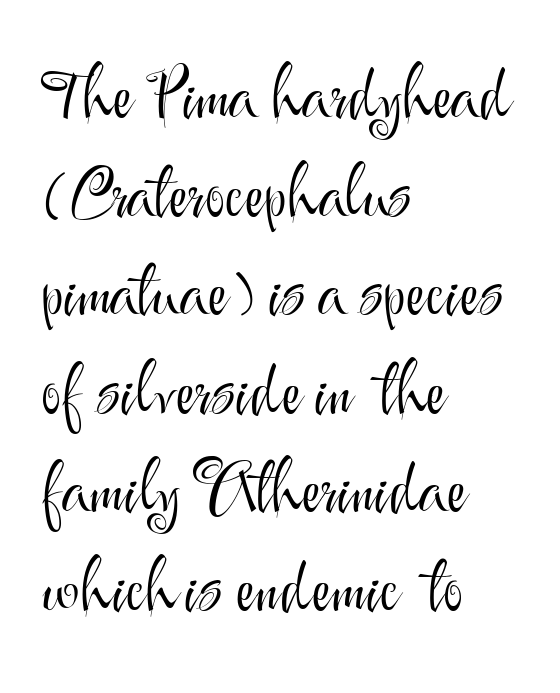
Observe the absence of serifs on each vertical stroke in this sample. Character widths vary here, with narrow letters taking less room than wide ones. Spacing between characters is what you'd get straight out of the box. The rendering anchors every line to the left-hand side.
